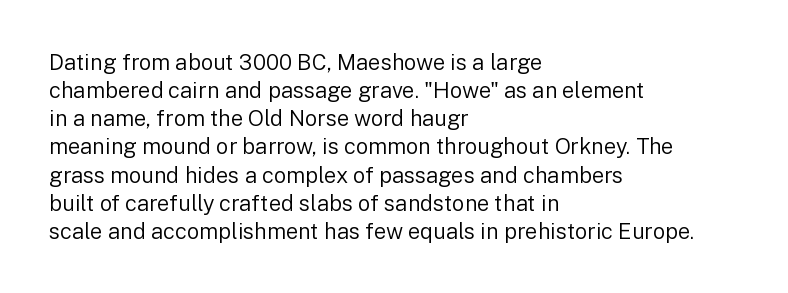
Q: Is the text bold? A: No.
Q: Is the text italic (slanted)? A: No, it is upright.
Q: Is the text underlined? A: No.
Q: How is the paragraph aligned? A: Left-aligned.
Q: Is the spacing between letters normal or unusually wide? A: Normal.
Q: Is the spacing between lines tight, normal or loose? A: Normal.
